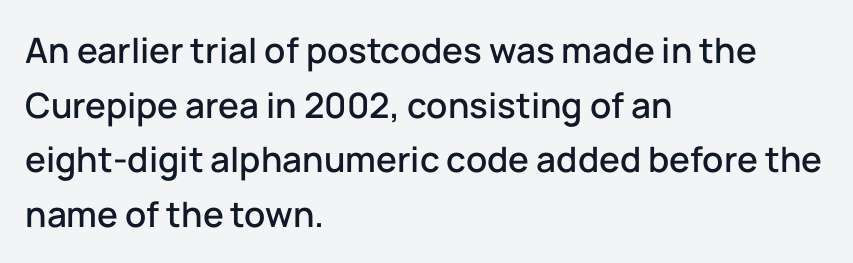
Q: Is the text italic (slanted)? A: No, it is upright.
Q: Is the typeface a serif or a sans-serif typeface? A: Sans-serif.
Q: Is the text underlined? A: No.
Q: How is the paragraph aligned? A: Left-aligned.
Q: Is the spacing between letters normal or unusually wide? A: Normal.
Q: Is the spacing between lines tight, normal or loose? A: Normal.
Q: Width (condensed, normal, or wide)? A: Normal.
Q: Stroke contrast? A: Low.
Q: x-height? A: Medium.
Q: Monospaced? A: No.
